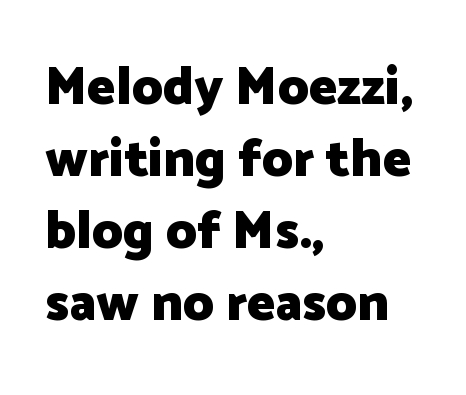
{"serif": "no", "italic": "no", "bold": "yes", "weight": "heavy", "width": "normal", "stroke_contrast": "low", "x_height": "medium", "monospaced": "no", "underline": "no", "align": "left", "line_spacing": "normal", "line_spacing_ratio": 1.36, "letter_spacing": "normal", "letter_spacing_em": 0.0, "glyph_px": 53}
